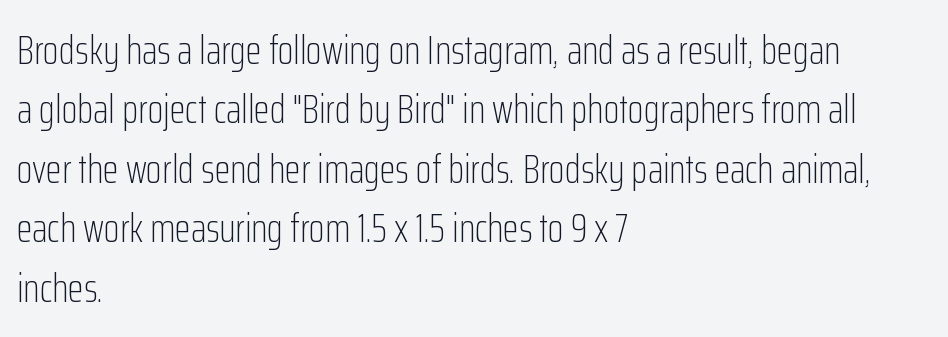
The image shows 41 px light, condensed sans-serif type, upright; set left-aligned, normal line spacing (1.45x), normal letter spacing, not underlined; low stroke contrast and a medium x-height.
